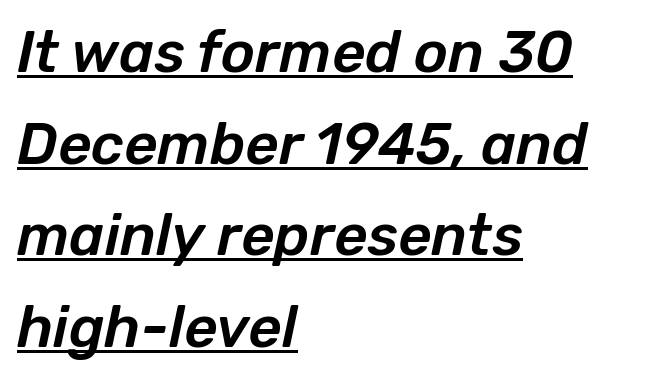
Regular leading. The typesetter chose a ragged-right arrangement here. Quick note: underline on. The type is set solid horizontally, with unmodified tracking.
